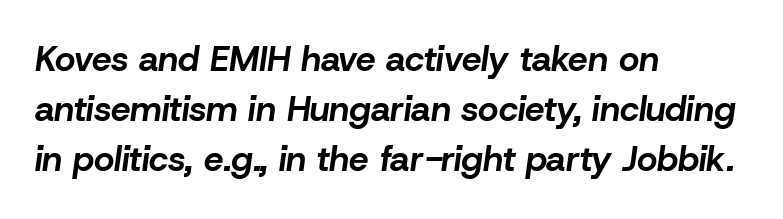
{"italic": "yes", "lean": "right", "slant_degrees": 8, "bold": "yes", "weight": "bold", "width": "normal", "stroke_contrast": "low", "x_height": "medium", "monospaced": "no", "underline": "no", "align": "left", "line_spacing": "normal", "line_spacing_ratio": 1.43, "letter_spacing": "normal", "letter_spacing_em": 0.0, "glyph_px": 35}
